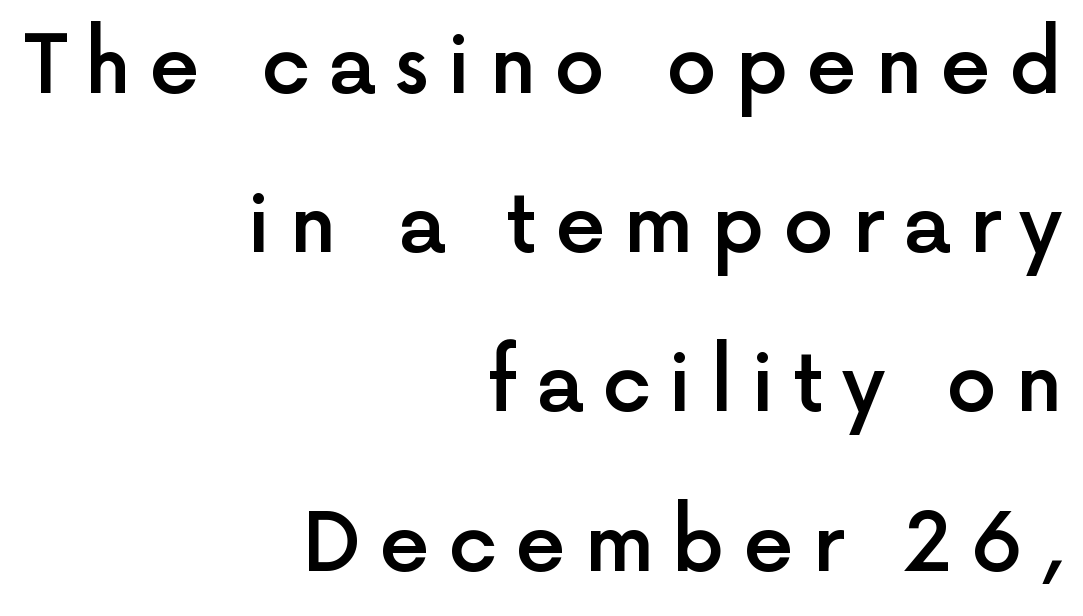
{"serif": "no", "italic": "no", "bold": "semi", "weight": "semibold", "width": "normal", "x_height": "medium", "monospaced": "no", "underline": "no", "align": "right", "line_spacing": "loose", "line_spacing_ratio": 1.99, "letter_spacing": "wide", "letter_spacing_em": 0.23, "glyph_px": 80}
